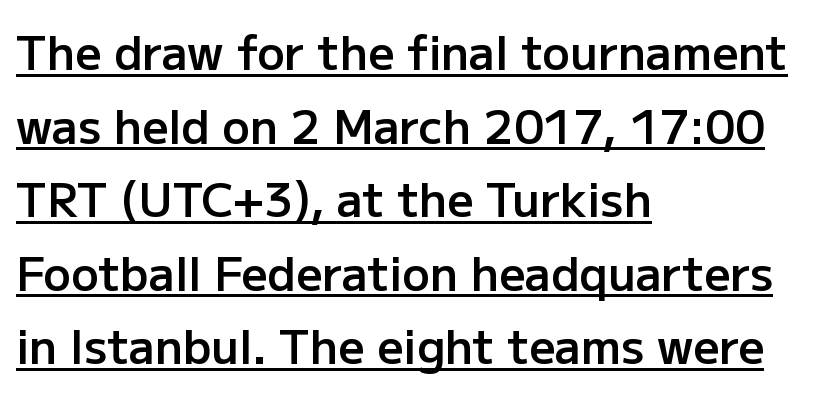
Successive baselines arrive at the customary interval. Does a line run under the words? Yes, clearly. The type sits square on the baseline with zero lean. The gaps between neighbouring characters are ordinary and unremarkable. Left-aligned paragraph, ragged on the right.
